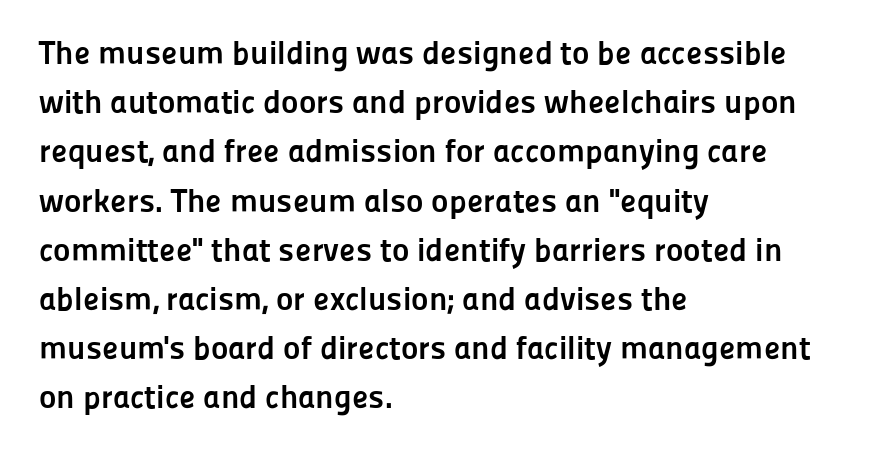
In CSS terms this would be text-align: left. The passage shown is not underscored anywhere. You could not count columns in this text — the font is proportionally spaced. As a designer I'd log this as weight 700, bold. What kind of face is this? One without serifs — a sans.
